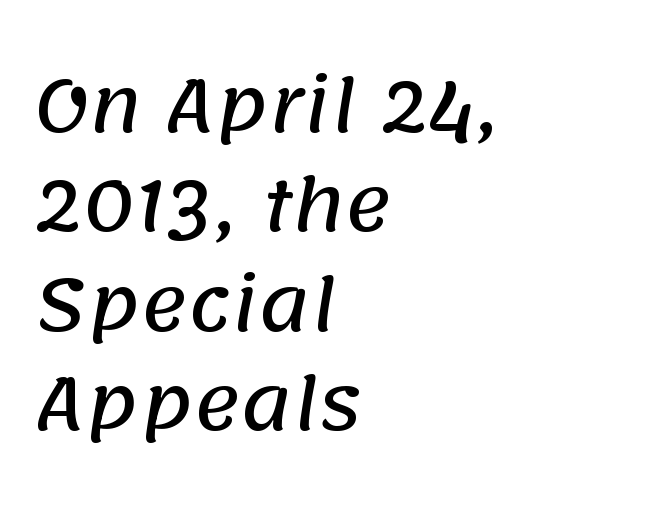
The rendering uses natural spacing where letterforms have individual widths. The type family on display is of the sans-serif kind. The rows are spaced the way most documents space them. A typesetter would call this zero additional tracking. The string is rendered with underlining switched off. Teacher's note: observe the even left margin — that is flush-left alignment.
